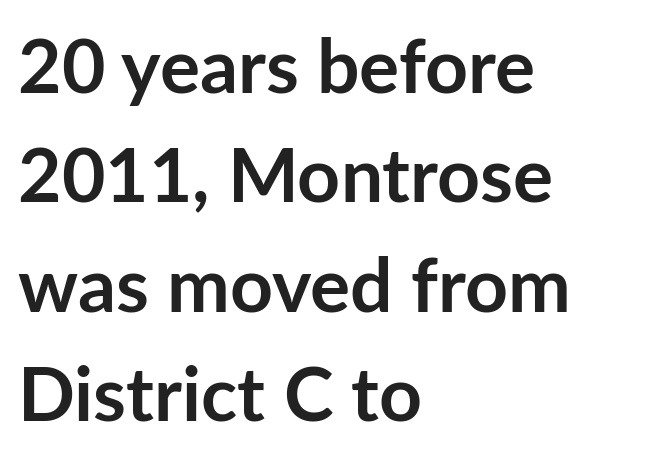
The image shows 75 px semibold sans-serif type, upright; set left-aligned, normal line spacing (1.46x), normal letter spacing, not underlined; low stroke contrast and a medium x-height.
